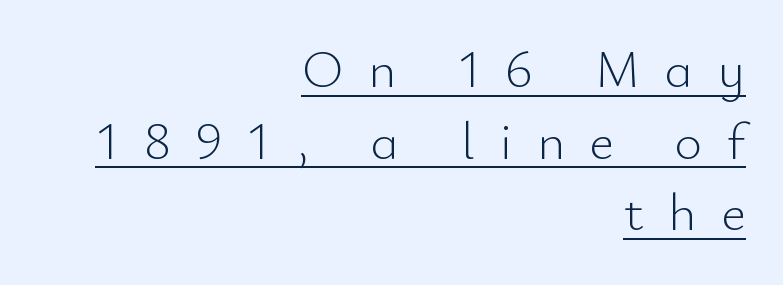
The image shows 53 px light sans-serif type, upright; set right-aligned, normal line spacing (1.35x), unusually wide letter spacing (+0.46 em), underlined; low stroke contrast and a small x-height.
